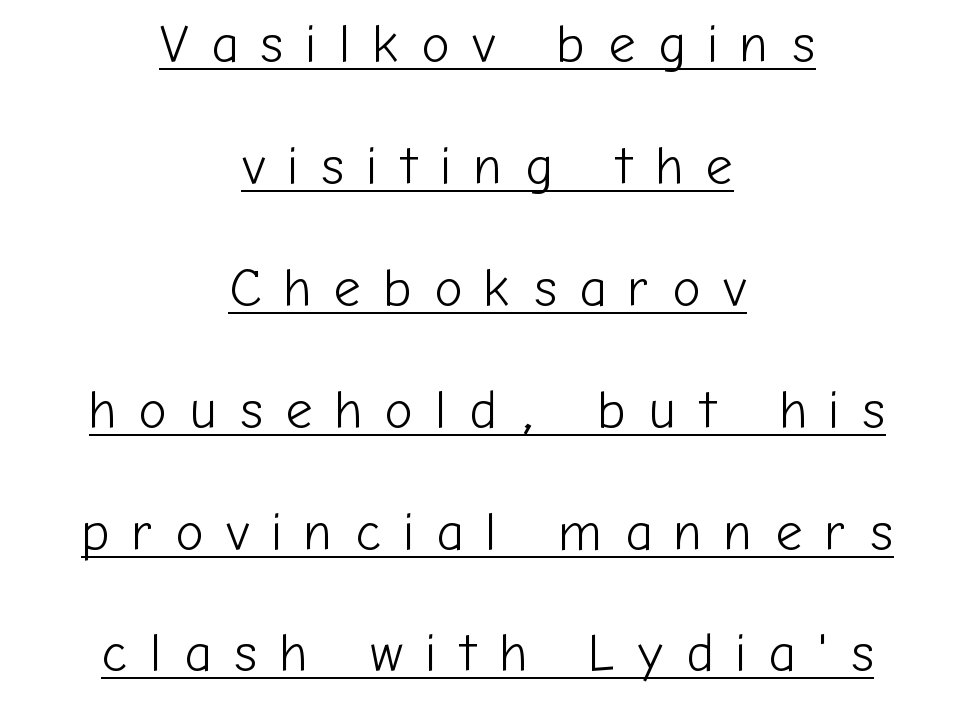
{"serif": "no", "italic": "no", "bold": "no", "weight": "light", "width": "normal", "stroke_contrast": "low", "x_height": "medium", "monospaced": "no", "underline": "yes", "align": "center", "line_spacing": "loose", "line_spacing_ratio": 2.3, "letter_spacing": "wide", "letter_spacing_em": 0.42, "glyph_px": 53}
